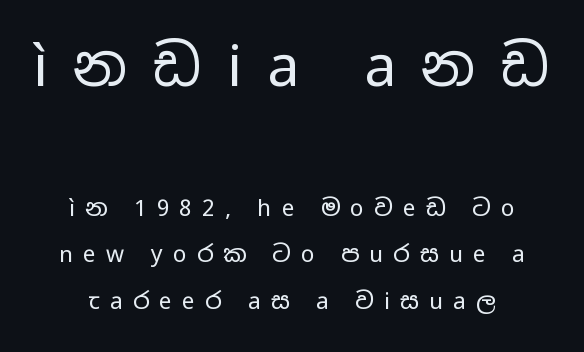
The image shows 57 px regular-weight, wide sans-serif type, upright; set loose line spacing (2.02x), unusually wide letter spacing (+0.44 em), not underlined; the first (top) block is 2.48x larger; low stroke contrast and a medium x-height.
